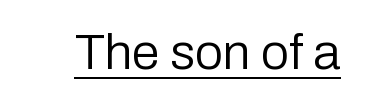
Q: Is the text bold? A: No.
Q: Is the text italic (slanted)? A: No, it is upright.
Q: Is the typeface a serif or a sans-serif typeface? A: Sans-serif.
Q: Is the text underlined? A: Yes.
Q: Is the spacing between letters normal or unusually wide? A: Normal.
Q: Width (condensed, normal, or wide)? A: Normal.
Q: Stroke contrast? A: Low.
Q: x-height? A: Medium.
Q: Monospaced? A: No.
